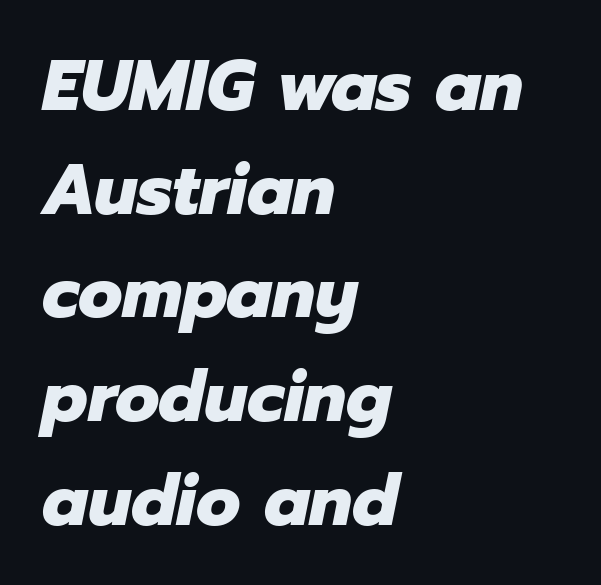
{"italic": "yes", "lean": "right", "slant_degrees": 12, "bold": "yes", "weight": "heavy", "width": "normal", "stroke_contrast": "low", "x_height": "medium", "monospaced": "no", "underline": "no", "align": "left", "line_spacing": "normal", "line_spacing_ratio": 1.44, "letter_spacing": "normal", "letter_spacing_em": 0.0, "glyph_px": 72}
